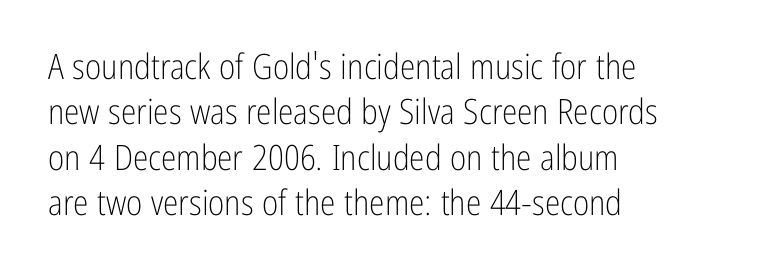
Q: Is the text bold? A: No.
Q: Is the text italic (slanted)? A: No, it is upright.
Q: Is the typeface a serif or a sans-serif typeface? A: Sans-serif.
Q: Is the text underlined? A: No.
Q: How is the paragraph aligned? A: Left-aligned.
Q: Is the spacing between letters normal or unusually wide? A: Normal.
Q: Is the spacing between lines tight, normal or loose? A: Normal.
Q: Width (condensed, normal, or wide)? A: Condensed.
Q: Stroke contrast? A: Low.
Q: x-height? A: Medium.
Q: Monospaced? A: No.
